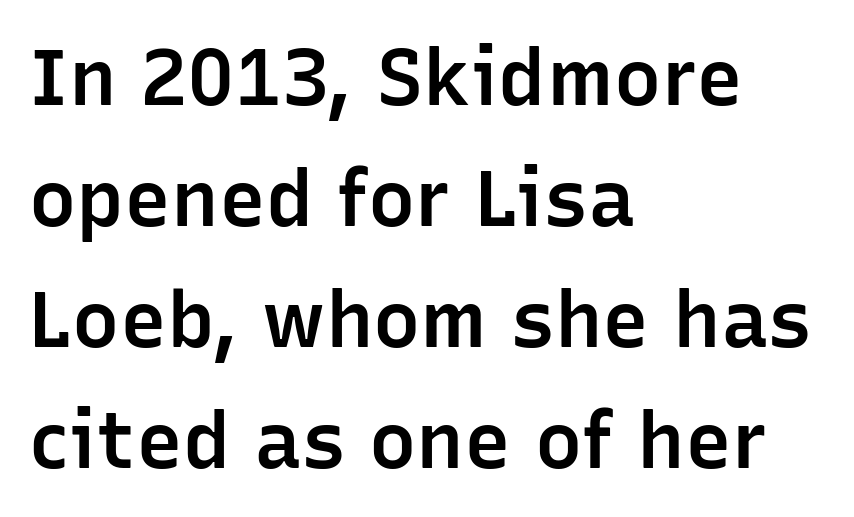
Q: Is the text bold? A: Semi-bold.
Q: Is the text italic (slanted)? A: No, it is upright.
Q: Is the typeface a serif or a sans-serif typeface? A: Sans-serif.
Q: Is the text underlined? A: No.
Q: How is the paragraph aligned? A: Left-aligned.
Q: Is the spacing between letters normal or unusually wide? A: Normal.
Q: Is the spacing between lines tight, normal or loose? A: Normal.
Q: Width (condensed, normal, or wide)? A: Normal.
Q: Stroke contrast? A: Low.
Q: x-height? A: Medium.
Q: Monospaced? A: No.
